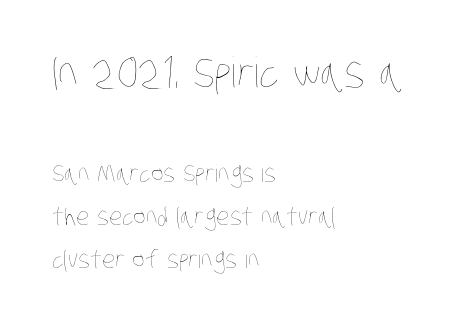
{"bold": "no", "weight": "thin", "width": "condensed", "stroke_contrast": "low", "x_height": "large", "monospaced": "no", "underline": "no", "align": "left", "line_spacing_ratio": 1.79, "letter_spacing": "normal", "letter_spacing_em": 0.0, "larger_block": "first", "size_ratio": 1.75, "glyph_px": 42}
